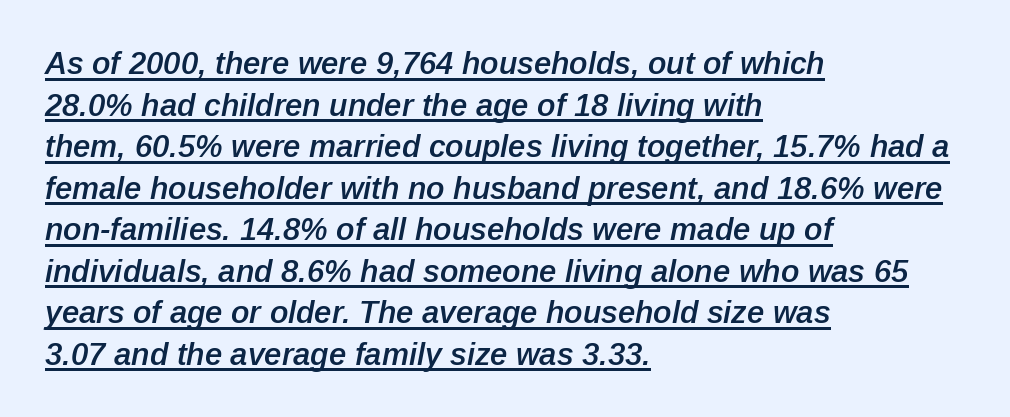
Does the weight exceed regular? Yes, but only to semibold. The face used here is proportionally spaced, like ordinary book or web type. These lines are set flush left with a ragged right edge. There's an unmistakable incline to the writing here. Between one letter and the next there's only the usual sliver of space. Honestly, the underline is the first thing you notice here.
